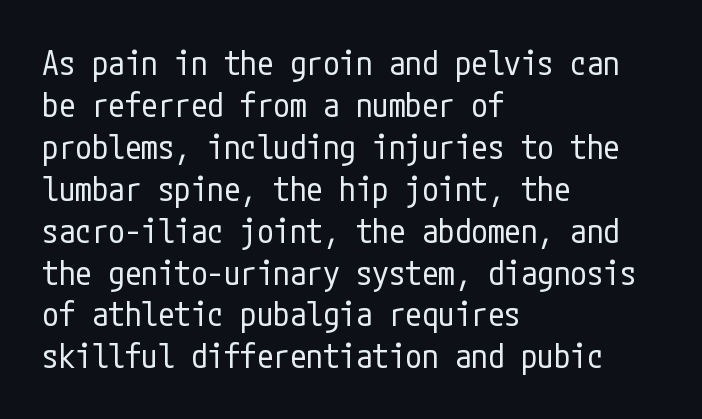
Students, observe: this is what conventionally led text looks like. The compositor pushed each line to the left boundary. Spacing between characters is what you'd get straight out of the box. Does the lettering tilt? It doesn't — this is upright. The passage shown is typeset with a sans-serif family. Stem width sits at or under what a default text font uses.
